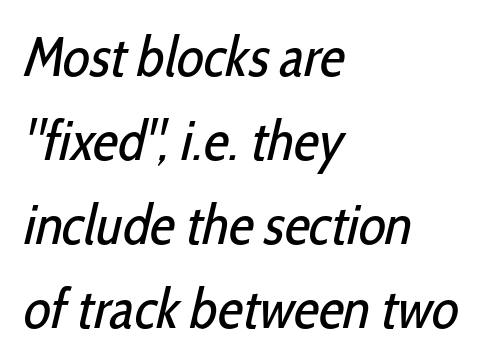
Q: Is the text bold? A: No.
Q: Is the typeface a serif or a sans-serif typeface? A: Sans-serif.
Q: Is the text underlined? A: No.
Q: How is the paragraph aligned? A: Left-aligned.
Q: Is the spacing between letters normal or unusually wide? A: Normal.
Q: Is the spacing between lines tight, normal or loose? A: Normal.
Q: Width (condensed, normal, or wide)? A: Condensed.
Q: Stroke contrast? A: Low.
Q: x-height? A: Medium.
Q: Monospaced? A: No.
